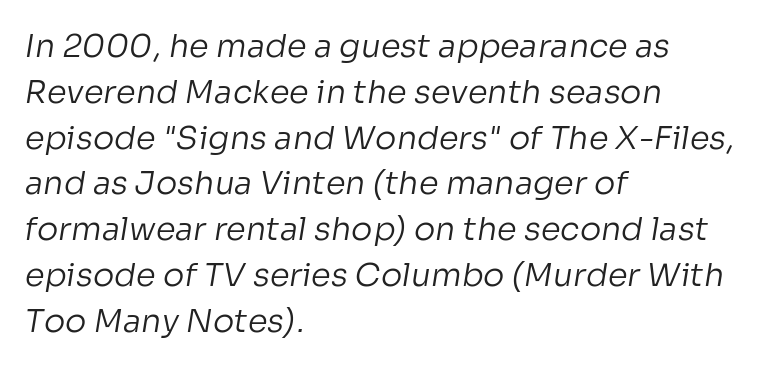
The image shows 32 px regular-weight sans-serif type; set left-aligned, normal line spacing (1.43x), normal letter spacing, not underlined; low stroke contrast and a medium x-height.
